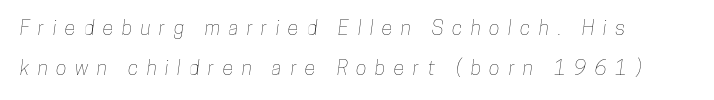
The image shows 20 px text type; set left-aligned, loose line spacing (1.99x), unusually wide letter spacing (+0.43 em), not underlined.
